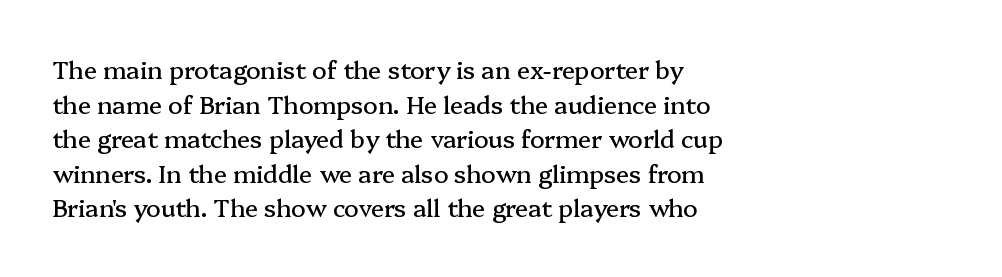
{"italic": "no", "underline": "no", "align": "left", "line_spacing": "normal", "line_spacing_ratio": 1.44, "letter_spacing": "normal", "letter_spacing_em": 0.0, "glyph_px": 24}
